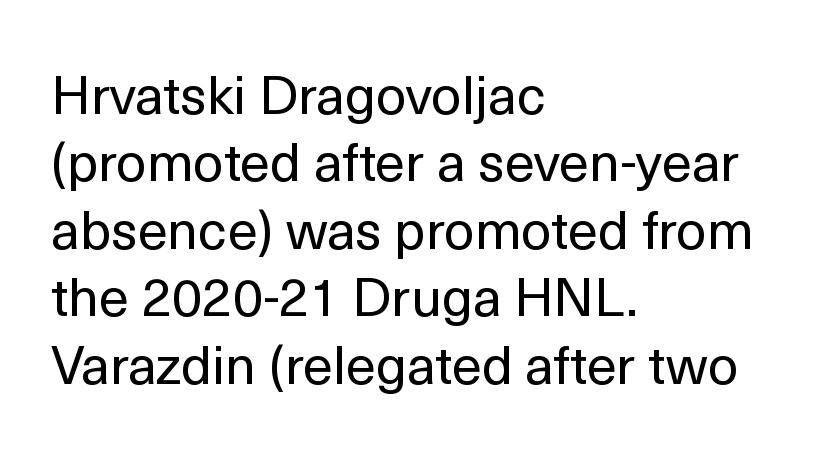
The image shows 54 px regular-weight sans-serif type, upright; set left-aligned, normal line spacing (1.25x), normal letter spacing, not underlined; a medium x-height.
